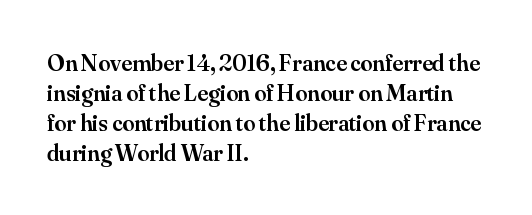
{"italic": "no", "bold": "semi", "underline": "no", "align": "left", "line_spacing": "normal", "line_spacing_ratio": 1.25, "letter_spacing": "normal", "letter_spacing_em": 0.0, "glyph_px": 24}
